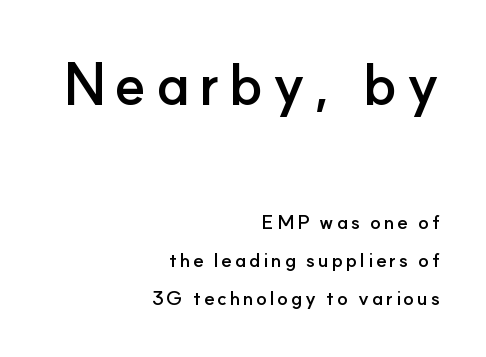
The image shows 58 px semibold sans-serif type, upright; set right-aligned, loose line spacing (2.02x), not underlined; the first (top) block is 3.05x larger; low stroke contrast and a small x-height.
